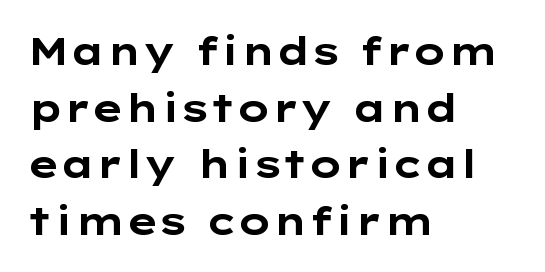
Q: Is the text bold? A: Yes.
Q: Is the text italic (slanted)? A: No, it is upright.
Q: Is the typeface a serif or a sans-serif typeface? A: Sans-serif.
Q: Is the text underlined? A: No.
Q: How is the paragraph aligned? A: Left-aligned.
Q: Is the spacing between letters normal or unusually wide? A: Normal.
Q: Is the spacing between lines tight, normal or loose? A: Normal.
Q: Width (condensed, normal, or wide)? A: Wide.
Q: Stroke contrast? A: Low.
Q: x-height? A: Medium.
Q: Monospaced? A: No.
